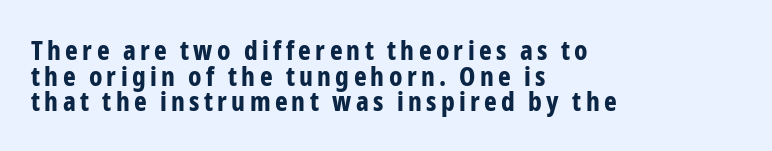
Q: Is the text bold? A: Yes.
Q: Is the text italic (slanted)? A: No, it is upright.
Q: Is the text underlined? A: No.
Q: How is the paragraph aligned? A: Left-aligned.
Q: Is the spacing between lines tight, normal or loose? A: Tight.
